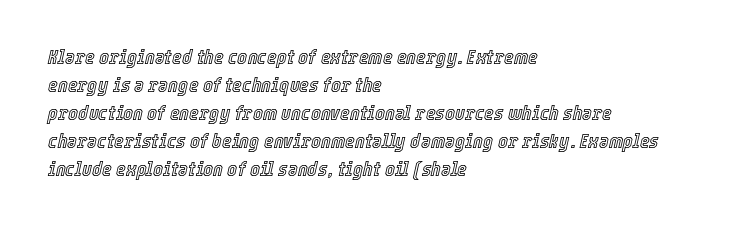
The image shows 21 px text type, italic (leaning right); set left-aligned, normal line spacing (1.33x), normal letter spacing, not underlined.
